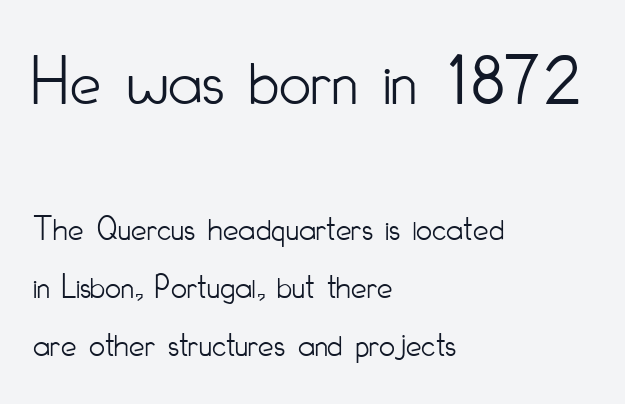
Q: Is the text bold? A: No.
Q: Is the text italic (slanted)? A: No, it is upright.
Q: Is the typeface a serif or a sans-serif typeface? A: Sans-serif.
Q: Is the text underlined? A: No.
Q: How is the paragraph aligned? A: Left-aligned.
Q: Is the spacing between letters normal or unusually wide? A: Normal.
Q: Is the spacing between lines tight, normal or loose? A: Normal.
Q: Which block of text is set in a larger size, the first (top) or the second (bottom)? A: The first (top) one.
Q: Width (condensed, normal, or wide)? A: Condensed.
Q: Stroke contrast? A: Low.
Q: x-height? A: Small.
Q: Monospaced? A: No.
